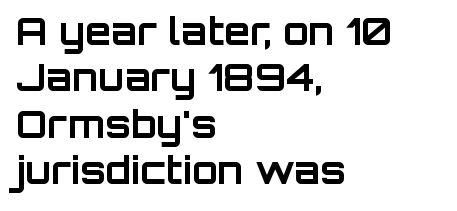
The image shows 38 px bold sans-serif type, upright; set left-aligned, line spacing 1.22x, normal letter spacing, not underlined; low stroke contrast and a large x-height.
